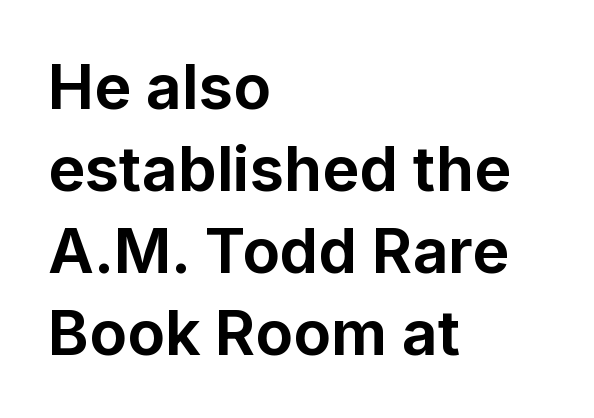
Stroke thickness is high; the sample reads as a true bold. Nobody drew a line under any word here. The typeface chosen for these lines omits serifs. The rag falls on the right side of this text block. Each word holds together tightly as a unit, with standard inter-letter gaps.
